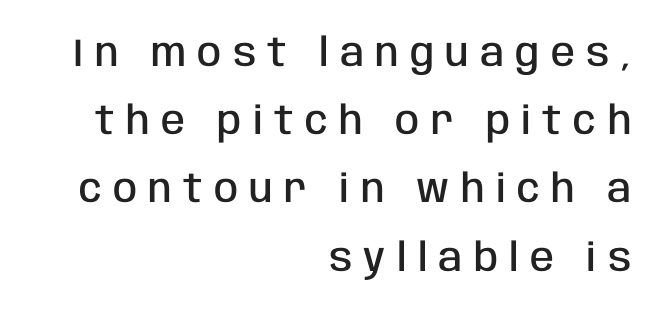
{"serif": "no", "italic": "no", "bold": "semi", "weight": "semibold", "width": "condensed", "stroke_contrast": "low", "x_height": "large", "monospaced": "no", "underline": "no", "align": "right", "line_spacing_ratio": 1.75, "letter_spacing": "wide", "letter_spacing_em": 0.29, "glyph_px": 39}
